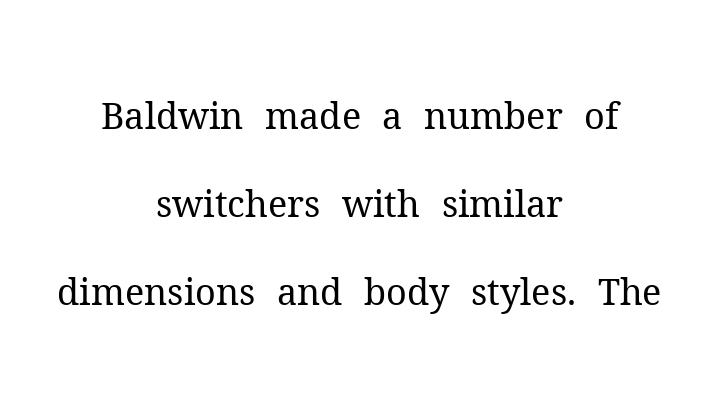
The letterforms sit shoulder to shoulder at normal distance. You can tell it's not italic because the verticals are truly vertical. Yep, those are serifs on the letters. Notice how the passage keeps no hard edge, just a central spine. The letters advance in unequal steps, a hallmark of proportional type.
